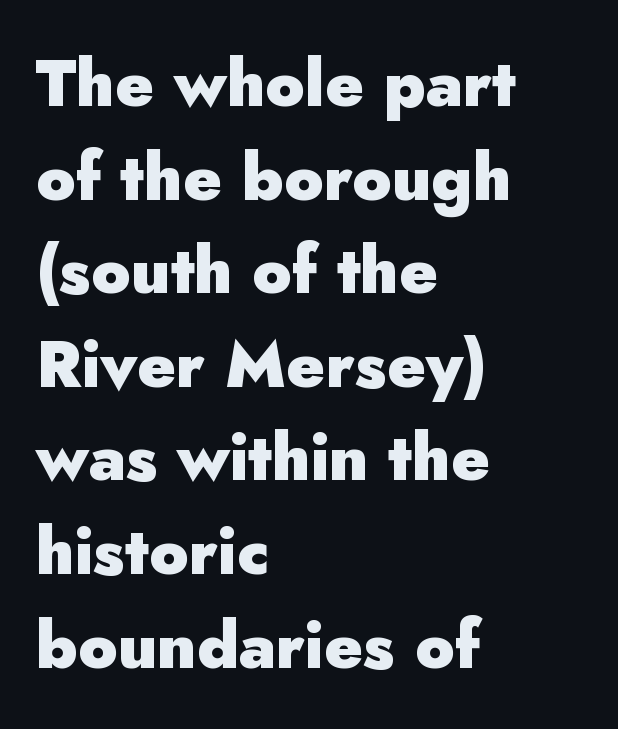
The image shows 65 px heavy sans-serif type, upright; set left-aligned, normal line spacing (1.44x), normal letter spacing, not underlined; low stroke contrast and a small x-height.
